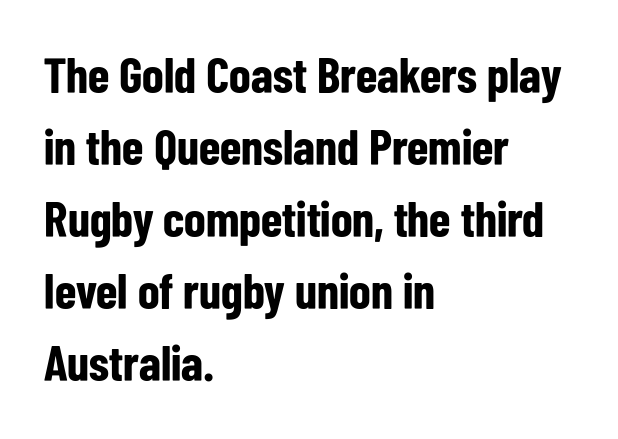
How are the letters spaced? Ordinarily, with no added tracking. The face used here is proportionally spaced, like ordinary book or web type. These lines sit exactly where default settings would place them. The setting favours the left margin, as ordinary paragraphs usually do.
